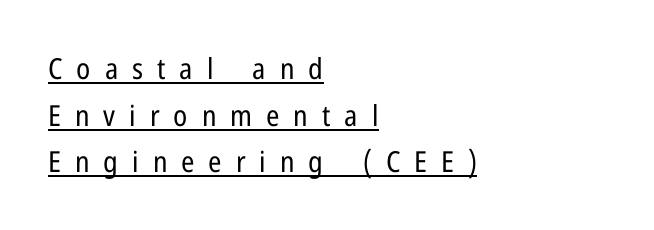
The image shows 29 px regular-weight, condensed sans-serif type, upright; set left-aligned, normal line spacing (1.61x), unusually wide letter spacing (+0.48 em), underlined; low stroke contrast and a medium x-height.
